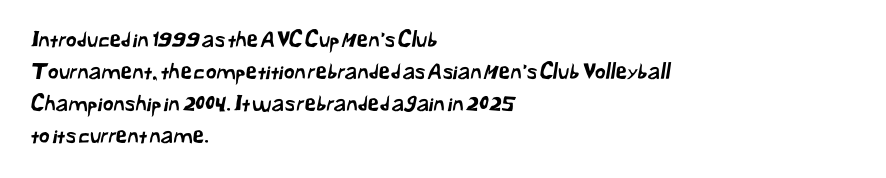
Q: Is the text underlined? A: No.
Q: How is the paragraph aligned? A: Left-aligned.
Q: Is the spacing between letters normal or unusually wide? A: Normal.
Q: Is the spacing between lines tight, normal or loose? A: Normal.
